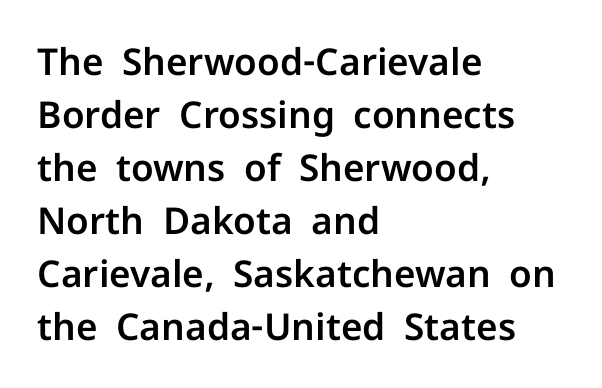
{"serif": "no", "italic": "no", "width": "normal", "stroke_contrast": "low", "x_height": "medium", "monospaced": "no", "underline": "no", "align": "left", "line_spacing": "normal", "line_spacing_ratio": 1.43, "letter_spacing": "normal", "letter_spacing_em": 0.0, "glyph_px": 37}
